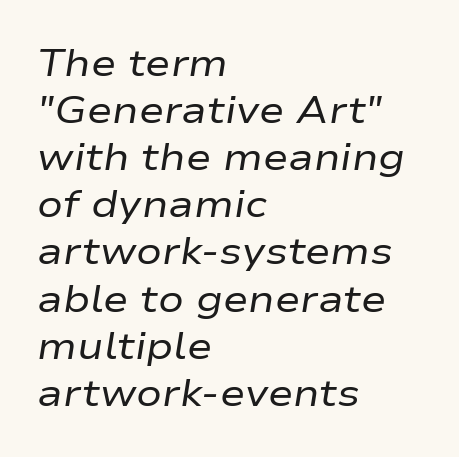
The image shows 38 px regular-weight, wide type, italic (leaning right); set left-aligned, line spacing 1.24x, normal letter spacing, not underlined; low stroke contrast and a medium x-height.
